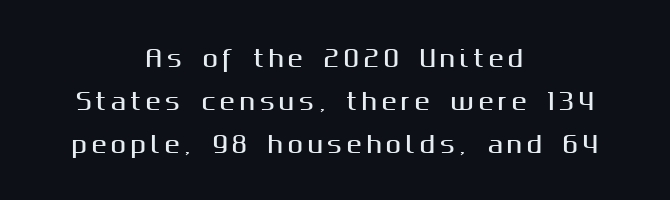
Q: Is the text italic (slanted)? A: No, it is upright.
Q: Is the text underlined? A: No.
Q: How is the paragraph aligned? A: Centered.
